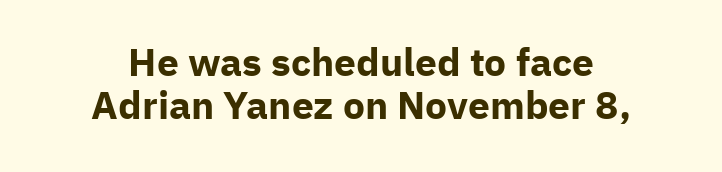
Each new line begins almost immediately beneath the previous one. Upright lettering throughout. The space directly below the letters is spotless. This is sans-serif lettering, the kind often seen on screens and signage.
